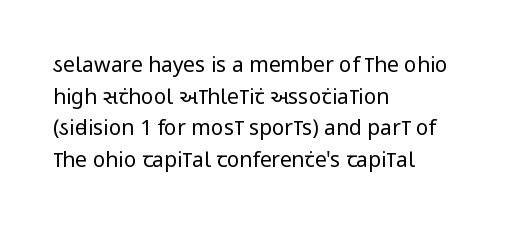
The image shows 21 px text type, upright; set left-aligned, normal line spacing (1.51x), normal letter spacing, not underlined.
